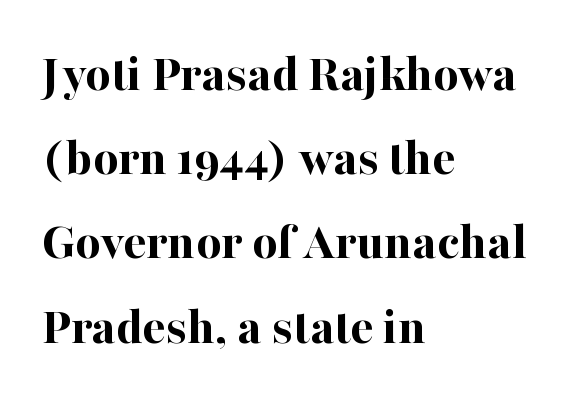
The image shows 54 px bold serif type, upright; set left-aligned, normal line spacing (1.56x), normal letter spacing, not underlined; high stroke contrast and a medium x-height.
